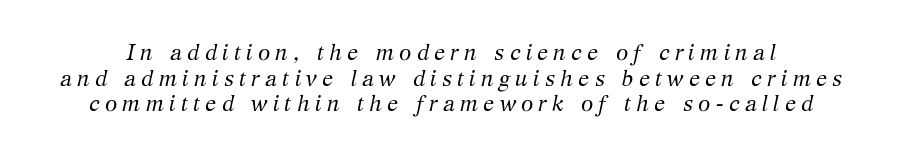
A typesetter would call this heavily tracked-out type. There's an unmistakable incline to the writing here. Unmarked baselines from the first word to the last. A quiet, ordinary-to-light weight characterises the typeface.
